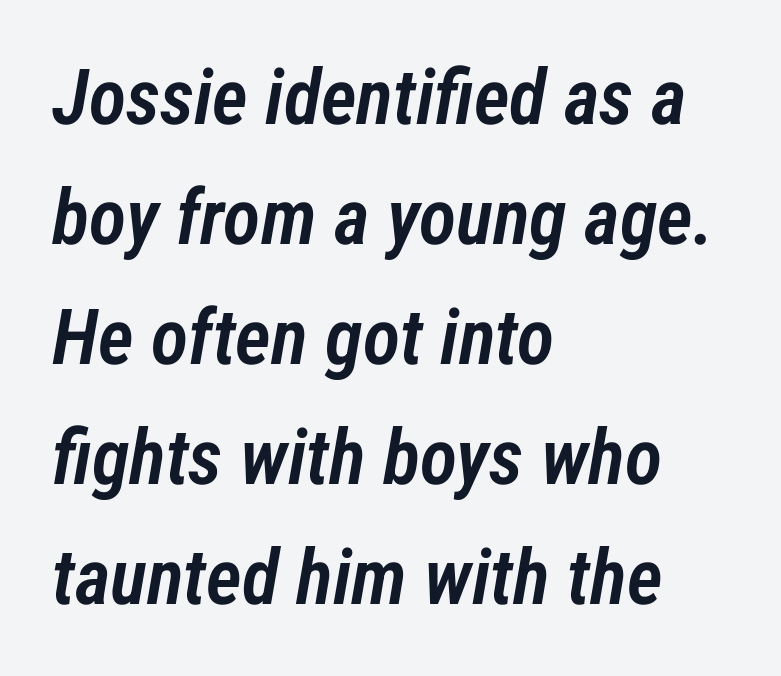
There is no visible air inserted between adjacent glyphs. The glyphs have the mass of a demibold cut, below bold. Is this a fixed-width face? No — the glyphs have proportional, varying widths. Slant detected: the letters are inclined.
